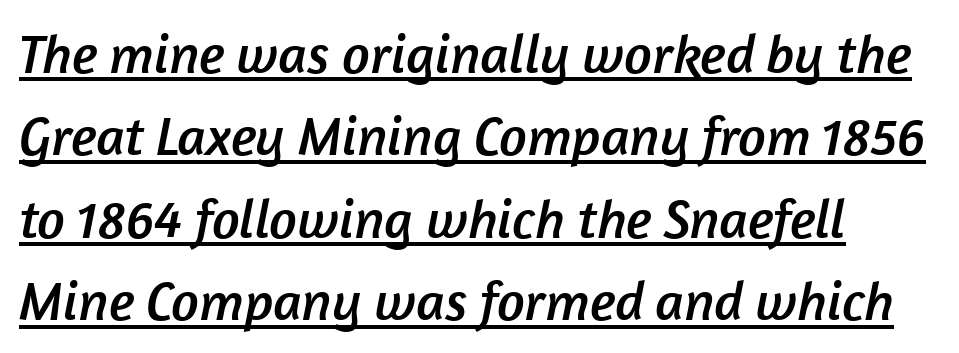
The image shows 55 px sans-serif type; set left-aligned, normal line spacing (1.5x), normal letter spacing, underlined; low stroke contrast and a medium x-height.
